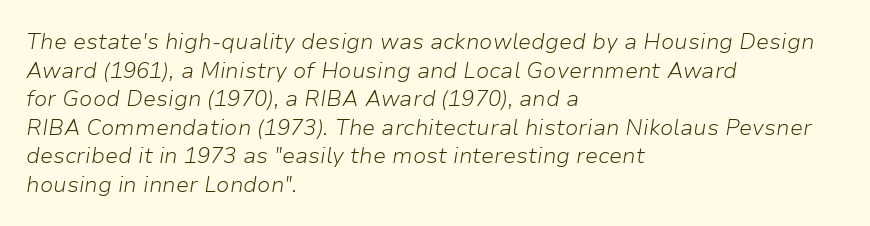
Emphasis-style slanted type is in use. Leftover space on each line is placed entirely after the last word. Evenly set lines give the paragraph a standard silhouette. The passage shown has conventional tracking throughout. Only glyphs here, with clear space below each row.
